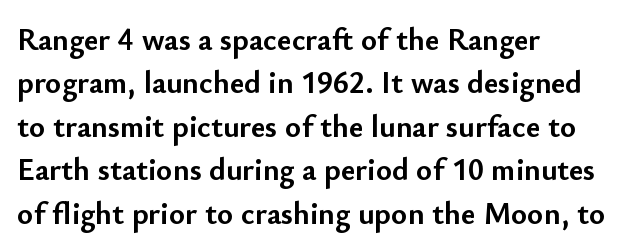
Q: Is the text bold? A: Yes.
Q: Is the text italic (slanted)? A: No, it is upright.
Q: Is the typeface a serif or a sans-serif typeface? A: Sans-serif.
Q: Is the text underlined? A: No.
Q: How is the paragraph aligned? A: Left-aligned.
Q: Is the spacing between letters normal or unusually wide? A: Normal.
Q: Is the spacing between lines tight, normal or loose? A: Normal.
Q: Width (condensed, normal, or wide)? A: Normal.
Q: Stroke contrast? A: Low.
Q: x-height? A: Small.
Q: Monospaced? A: No.
